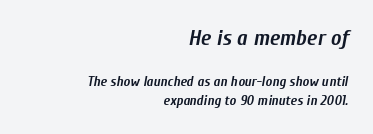
{"italic": "yes", "lean": "right", "slant_degrees": 10, "bold": "yes", "underline": "no", "align": "right", "line_spacing": "normal", "line_spacing_ratio": 1.37, "letter_spacing": "normal", "letter_spacing_em": 0.0, "larger_block": "first", "size_ratio": 1.57, "glyph_px": 22}
